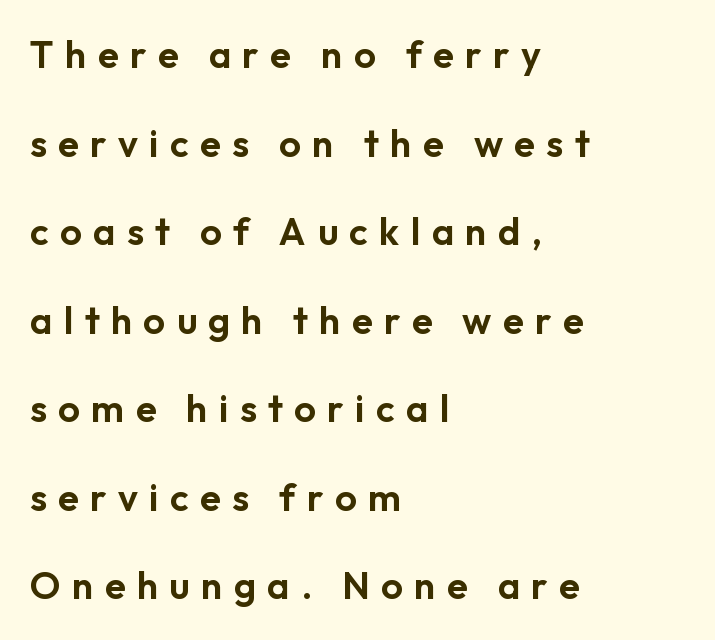
Q: Is the text italic (slanted)? A: No, it is upright.
Q: Is the typeface a serif or a sans-serif typeface? A: Sans-serif.
Q: Is the text underlined? A: No.
Q: How is the paragraph aligned? A: Left-aligned.
Q: Is the spacing between letters normal or unusually wide? A: Unusually wide.
Q: Is the spacing between lines tight, normal or loose? A: Loose.
Q: Width (condensed, normal, or wide)? A: Normal.
Q: Stroke contrast? A: Low.
Q: x-height? A: Medium.
Q: Monospaced? A: No.
